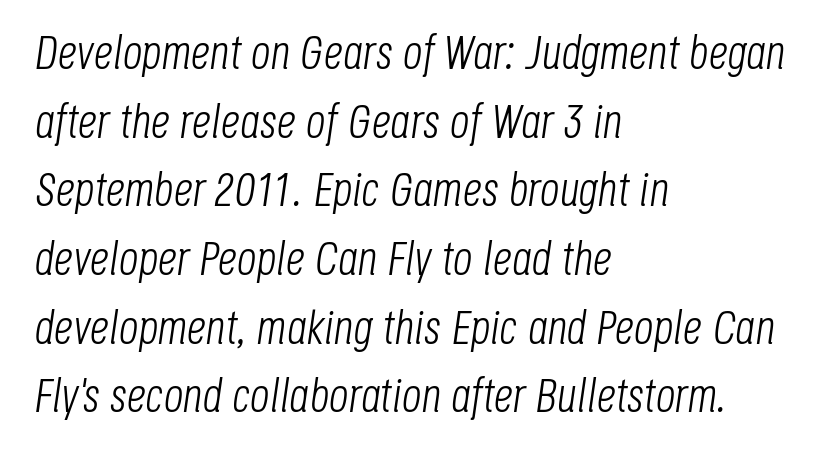
The image shows 48 px light, condensed type, italic (leaning right); set left-aligned, normal line spacing (1.43x), normal letter spacing, not underlined; low stroke contrast and a large x-height.
